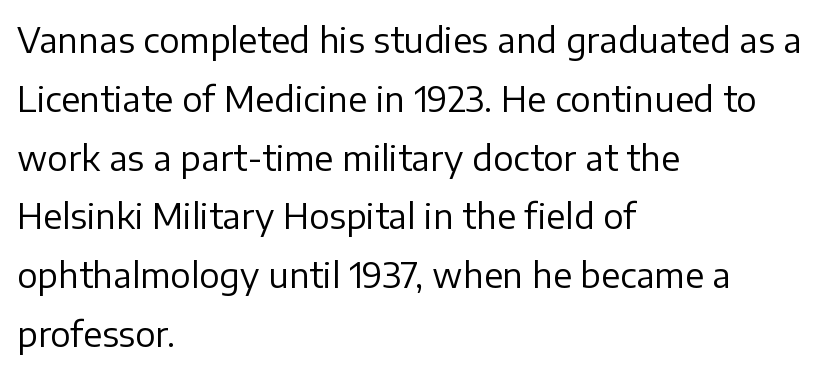
{"serif": "no", "italic": "no", "bold": "no", "weight": "regular", "width": "normal", "stroke_contrast": "low", "x_height": "medium", "monospaced": "no", "underline": "no", "align": "left", "line_spacing_ratio": 1.73, "letter_spacing": "normal", "letter_spacing_em": 0.0, "glyph_px": 34}
